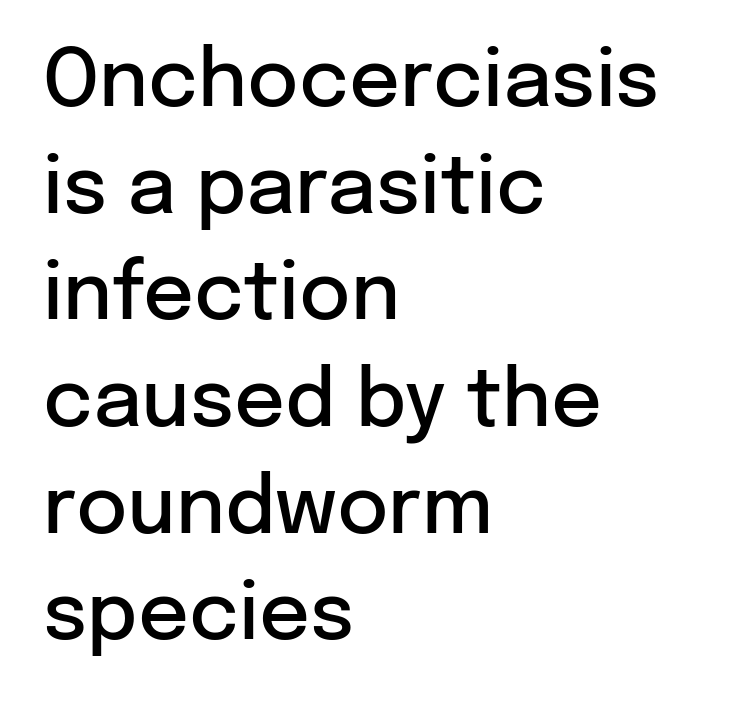
The image shows 79 px semibold sans-serif type, upright; set left-aligned, normal line spacing (1.35x), normal letter spacing, not underlined; low stroke contrast and a medium x-height.
